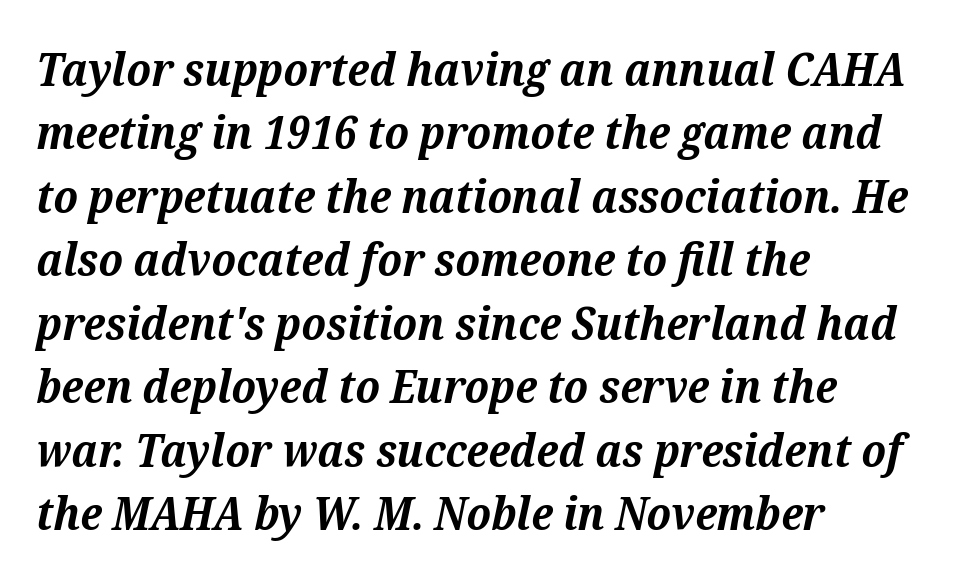
The strokes are fattened all the way to bold. The gap between lines stays unmarked. The passage shown is typeset with a serif family. This sample uses plain, unmodified letter spacing. Is there much room between lines? A standard amount, neither cramped nor airy.
